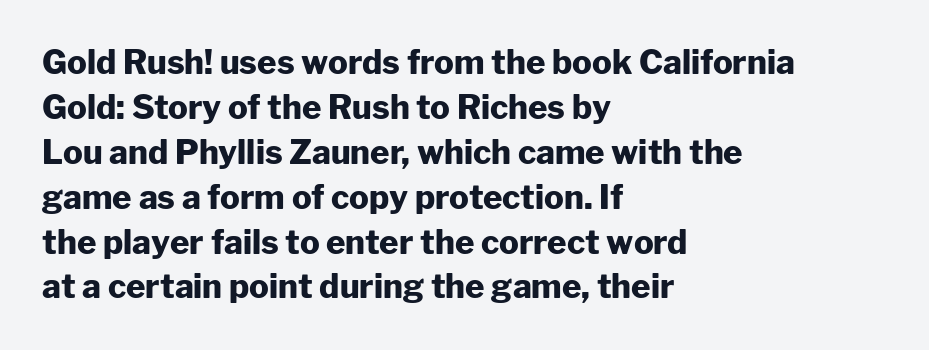
The image shows 33 px heavy sans-serif type, upright; set left-aligned, normal line spacing (1.36x), normal letter spacing, not underlined; low stroke contrast and a medium x-height.
